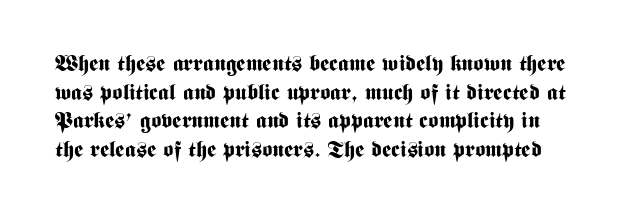
Q: Is the text bold? A: Yes.
Q: Is the text italic (slanted)? A: No, it is upright.
Q: Is the text underlined? A: No.
Q: Is the spacing between letters normal or unusually wide? A: Normal.
Q: Is the spacing between lines tight, normal or loose? A: Normal.
